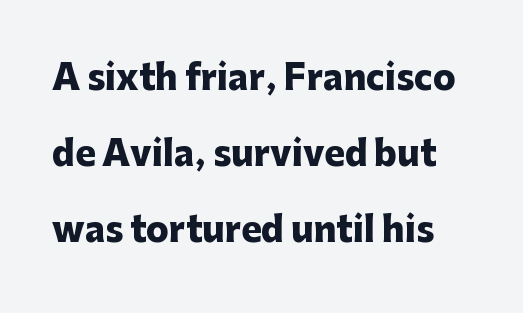
Q: Is the text bold? A: Yes.
Q: Is the text italic (slanted)? A: No, it is upright.
Q: Is the typeface a serif or a sans-serif typeface? A: Sans-serif.
Q: Is the text underlined? A: No.
Q: Is the spacing between letters normal or unusually wide? A: Normal.
Q: Is the spacing between lines tight, normal or loose? A: Loose.
Q: Width (condensed, normal, or wide)? A: Normal.
Q: Stroke contrast? A: Low.
Q: x-height? A: Medium.
Q: Monospaced? A: No.
